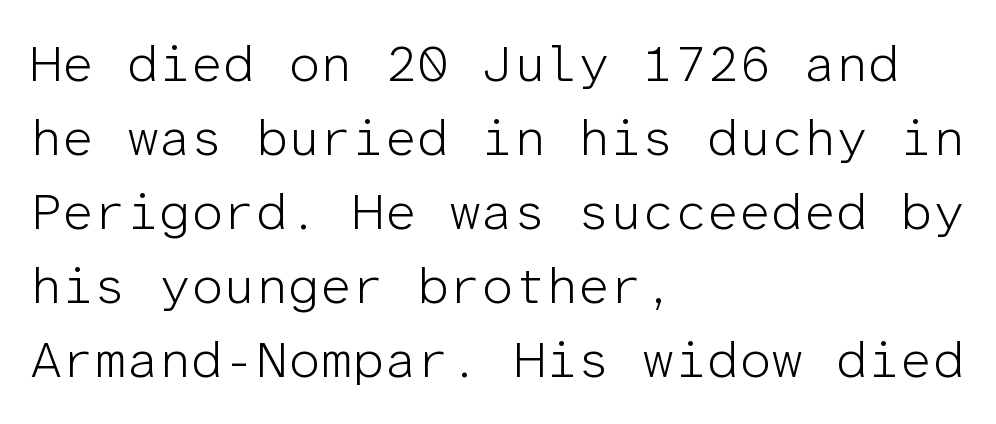
The lines in this sample share a left origin and differ only in where they stop. Look at the bottom of the vertical strokes: they stop flat, with no serifs. Each letter, wide or thin by design, is forced into the same width here. Ascenders rise straight up at ninety degrees.
